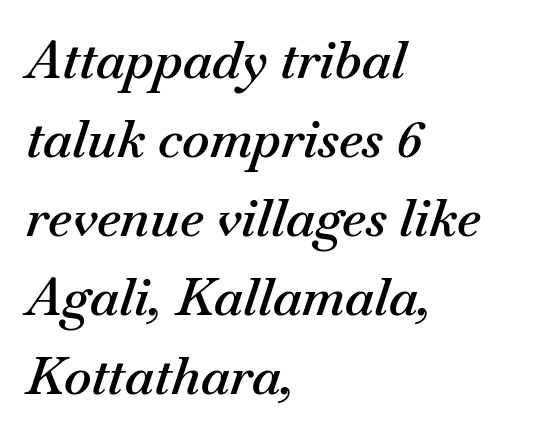
The image shows 52 px semibold type, italic (leaning right); set left-aligned, normal line spacing (1.52x), normal letter spacing, not underlined; medium stroke contrast and a small x-height.
